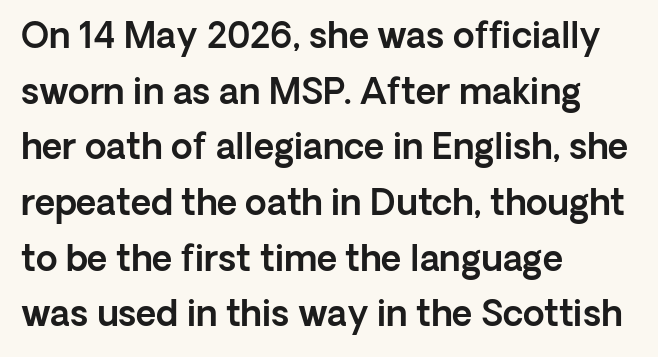
{"serif": "no", "italic": "no", "width": "normal", "x_height": "medium", "monospaced": "no", "underline": "no", "align": "left", "line_spacing": "normal", "line_spacing_ratio": 1.59, "letter_spacing": "normal", "letter_spacing_em": 0.0, "glyph_px": 35}
